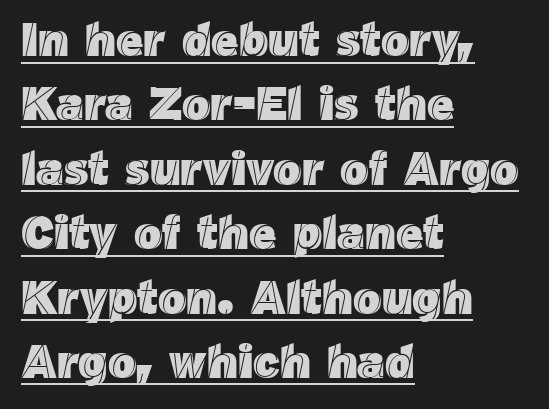
The image shows 47 px text type, upright; set left-aligned, normal line spacing (1.37x), normal letter spacing, underlined; a medium x-height.
